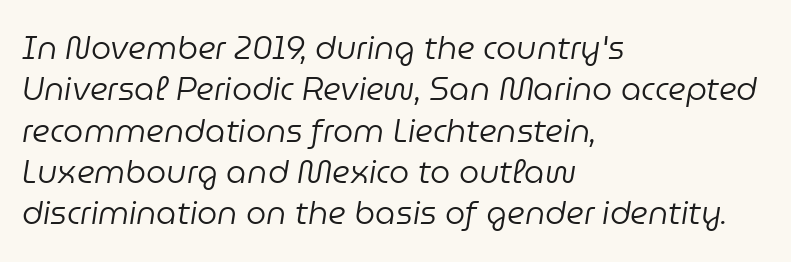
Q: Is the text bold? A: No.
Q: Is the text italic (slanted)? A: Yes, it leans right by about 9 degrees.
Q: Is the text underlined? A: No.
Q: How is the paragraph aligned? A: Left-aligned.
Q: Is the spacing between letters normal or unusually wide? A: Normal.
Q: Is the spacing between lines tight, normal or loose? A: Normal.
Q: Width (condensed, normal, or wide)? A: Normal.
Q: Stroke contrast? A: Low.
Q: x-height? A: Medium.
Q: Monospaced? A: No.
